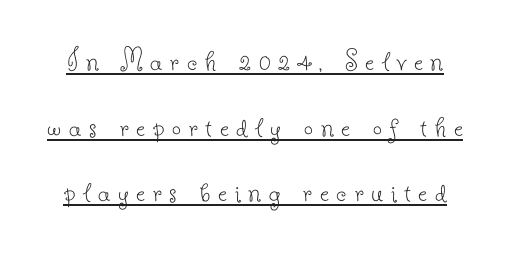
{"serif": "yes", "italic": "no", "bold": "no", "weight": "thin", "width": "normal", "stroke_contrast": "low", "x_height": "small", "monospaced": "no", "underline": "yes", "line_spacing": "loose", "line_spacing_ratio": 2.05, "letter_spacing": "wide", "letter_spacing_em": 0.24, "glyph_px": 32}
